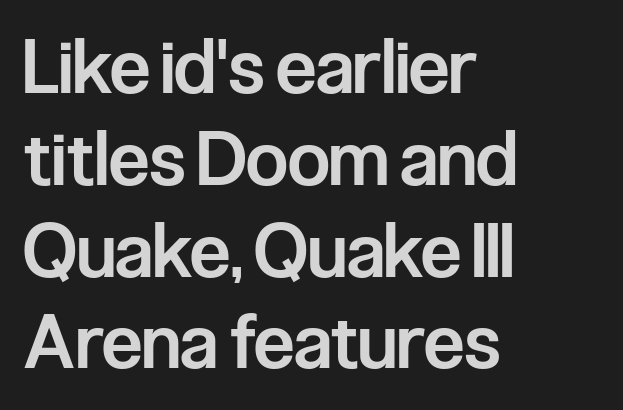
The image shows 74 px semibold, condensed sans-serif type, upright; set left-aligned, line spacing 1.24x, normal letter spacing, not underlined; low stroke contrast and a medium x-height.
